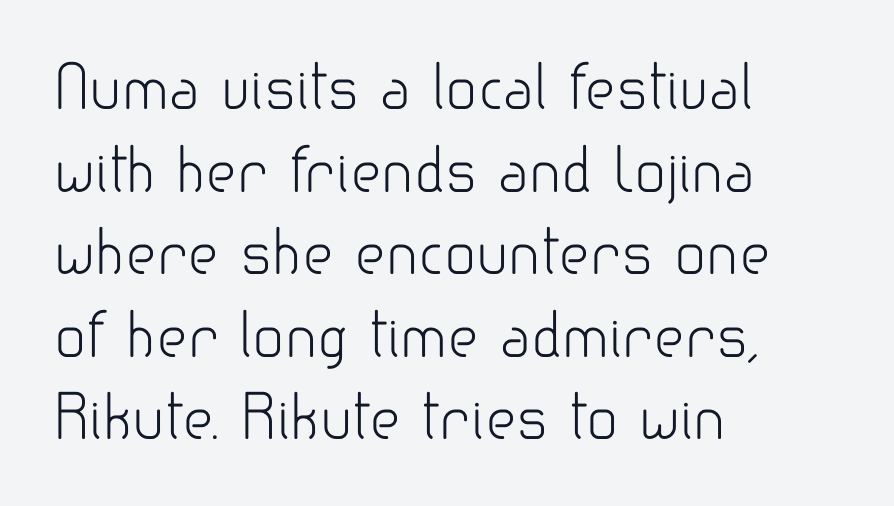
Q: Is the text bold? A: No.
Q: Is the text italic (slanted)? A: No, it is upright.
Q: Is the typeface a serif or a sans-serif typeface? A: Sans-serif.
Q: Is the text underlined? A: No.
Q: How is the paragraph aligned? A: Left-aligned.
Q: Is the spacing between letters normal or unusually wide? A: Normal.
Q: Is the spacing between lines tight, normal or loose? A: Normal.
Q: Width (condensed, normal, or wide)? A: Normal.
Q: Stroke contrast? A: Low.
Q: x-height? A: Small.
Q: Monospaced? A: No.
